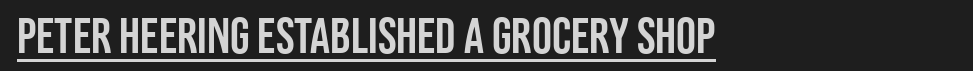
The image shows 50 px condensed sans-serif type, upright; set left-aligned, normal letter spacing, underlined; low stroke contrast and a large x-height.
